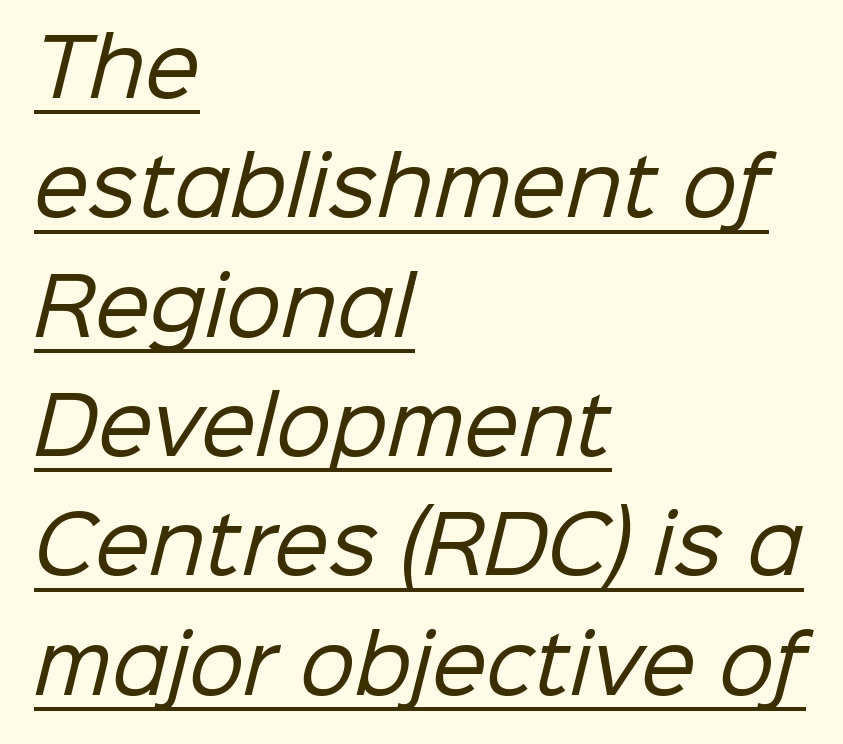
This block has exactly the height ordinary leading produces. Look at the tracking — it's just the regular setting, nothing added. All the whitespace from short lines collects on the right. Think of a printed novel: that variable character pitch is what you see here. Type style note: lacks serifs. The font is comparable to plain body text, perhaps lighter.
